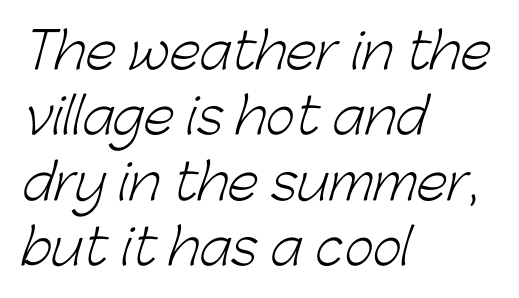
{"serif": "no", "bold": "no", "weight": "light", "width": "normal", "stroke_contrast": "low", "x_height": "medium", "monospaced": "no", "underline": "no", "align": "left", "line_spacing": "normal", "line_spacing_ratio": 1.31, "letter_spacing": "normal", "letter_spacing_em": 0.0, "glyph_px": 50}
